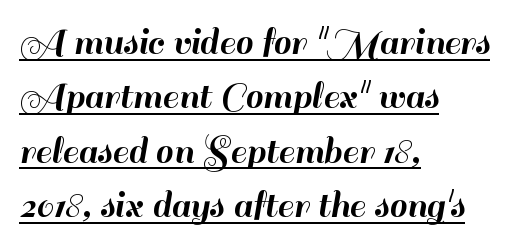
{"serif": "no", "width": "normal", "stroke_contrast": "high", "x_height": "small", "monospaced": "no", "underline": "yes", "align": "left", "line_spacing": "normal", "line_spacing_ratio": 1.36, "letter_spacing": "normal", "letter_spacing_em": 0.0, "glyph_px": 40}
